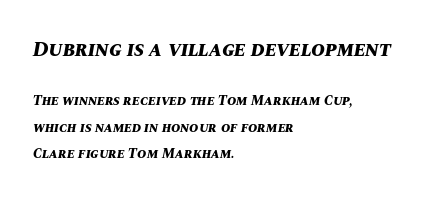
Q: Is the text bold? A: Yes.
Q: Is the text italic (slanted)? A: Yes, it leans right by about 10 degrees.
Q: Is the text underlined? A: No.
Q: How is the paragraph aligned? A: Left-aligned.
Q: Is the spacing between letters normal or unusually wide? A: Normal.
Q: Is the spacing between lines tight, normal or loose? A: Loose.
Q: Which block of text is set in a larger size, the first (top) or the second (bottom)? A: The first (top) one.
